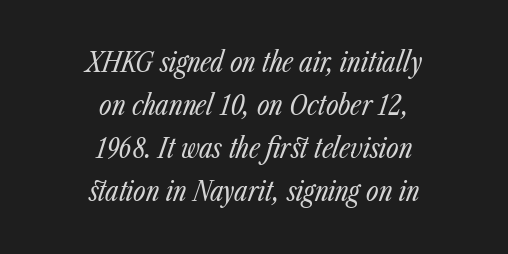
{"italic": "yes", "lean": "right", "slant_degrees": 23, "bold": "no", "underline": "no", "align": "center", "line_spacing": "normal", "line_spacing_ratio": 1.59, "letter_spacing": "normal", "letter_spacing_em": 0.0, "glyph_px": 27}
